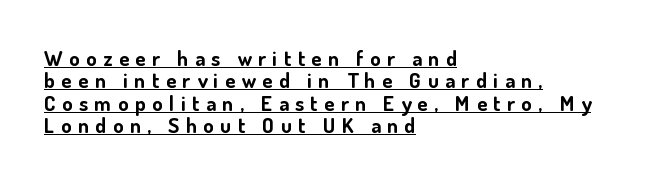
The image shows 21 px bold type, upright; set left-aligned, tight line spacing (1.07x), unusually wide letter spacing (+0.31 em), underlined.
